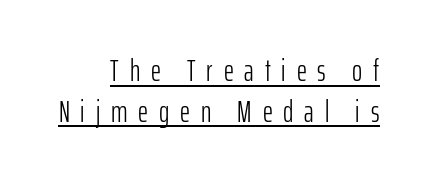
Has an underline been added? It has. Observe the absence of serifs on each vertical stroke in this sample. How would I describe the line gaps? Plain and ordinary. The letters advance in unequal steps, a hallmark of proportional type. The font's upright variant was chosen for this text. On a weight scale, this lands at 450 or below.
